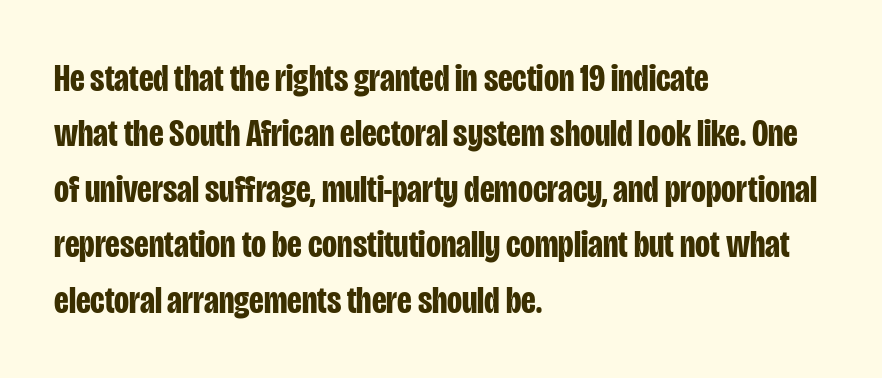
{"serif": "no", "italic": "no", "bold": "yes", "weight": "bold", "width": "condensed", "stroke_contrast": "low", "x_height": "large", "monospaced": "no", "underline": "no", "align": "left", "line_spacing": "normal", "line_spacing_ratio": 1.42, "letter_spacing": "normal", "letter_spacing_em": 0.0, "glyph_px": 39}
